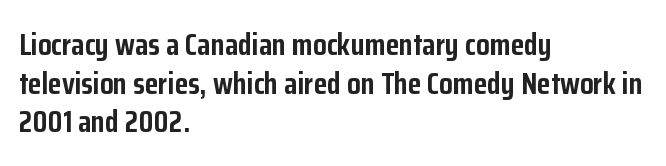
Q: Is the text bold? A: Yes.
Q: Is the text italic (slanted)? A: No, it is upright.
Q: Is the typeface a serif or a sans-serif typeface? A: Sans-serif.
Q: Is the text underlined? A: No.
Q: How is the paragraph aligned? A: Left-aligned.
Q: Is the spacing between letters normal or unusually wide? A: Normal.
Q: Is the spacing between lines tight, normal or loose? A: Normal.
Q: Width (condensed, normal, or wide)? A: Condensed.
Q: Stroke contrast? A: Low.
Q: x-height? A: Medium.
Q: Monospaced? A: No.
